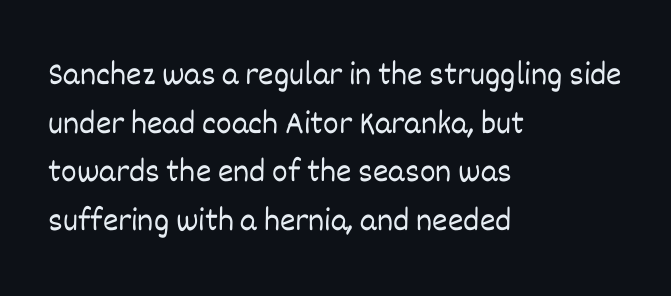
{"italic": "no", "bold": "no", "weight": "light", "width": "normal", "stroke_contrast": "low", "x_height": "large", "monospaced": "no", "underline": "no", "align": "left", "line_spacing": "normal", "line_spacing_ratio": 1.47, "letter_spacing": "normal", "letter_spacing_em": 0.0, "glyph_px": 33}
